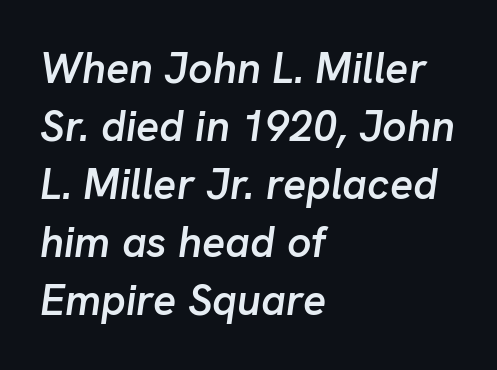
These words are printed semibold, heavier than regular yet not bold. Unmarked baselines from the first word to the last. In CSS terms this would be text-align: left. Observe the lean: these are italic letterforms. Character widths vary here, with narrow letters taking less room than wide ones.
